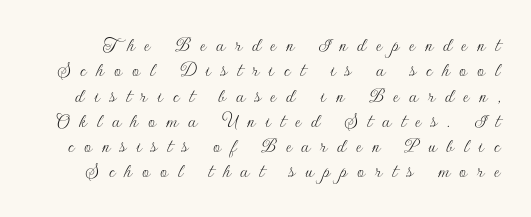
Underline: absent. Tracking here is generous; glyphs stand well apart from one another. A typesetter would call this leading minimal, almost set solid.
